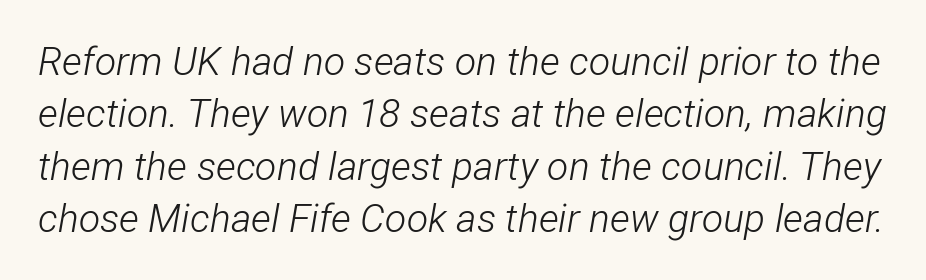
The image shows 39 px light, condensed type, italic (leaning right); set normal line spacing (1.34x), normal letter spacing, not underlined; low stroke contrast and a medium x-height.
